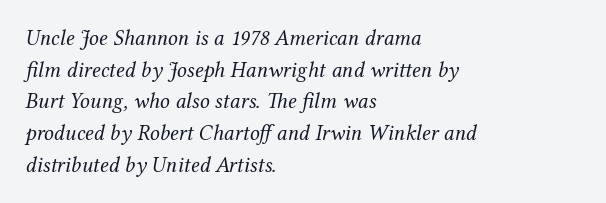
{"italic": "yes", "lean": "right", "slant_degrees": 12, "bold": "no", "underline": "no", "align": "left", "line_spacing": "normal", "line_spacing_ratio": 1.44, "letter_spacing": "normal", "letter_spacing_em": 0.0, "glyph_px": 22}
